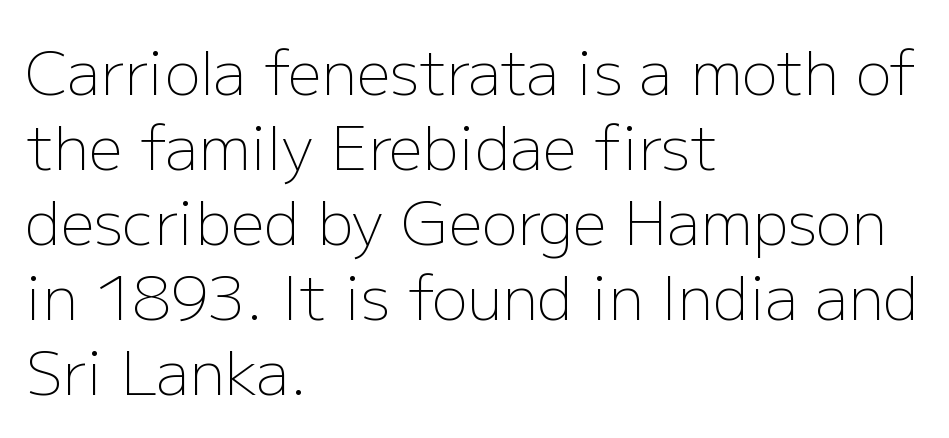
You could not count columns in this text — the font is proportionally spaced. Underline: absent. The designer left line spacing at the default. Nope, not italic — everything's standing straight. Each line starts at the same left margin while the right side varies. Nope, no serifs anywhere on these letters.
